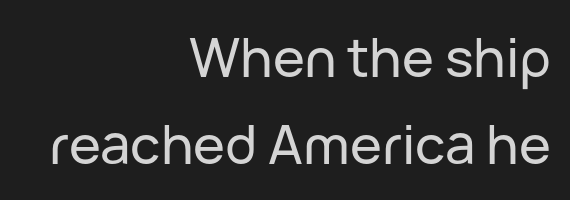
The image shows 54 px sans-serif type, upright; set right-aligned, normal line spacing (1.61x), normal letter spacing, not underlined; low stroke contrast and a medium x-height.
